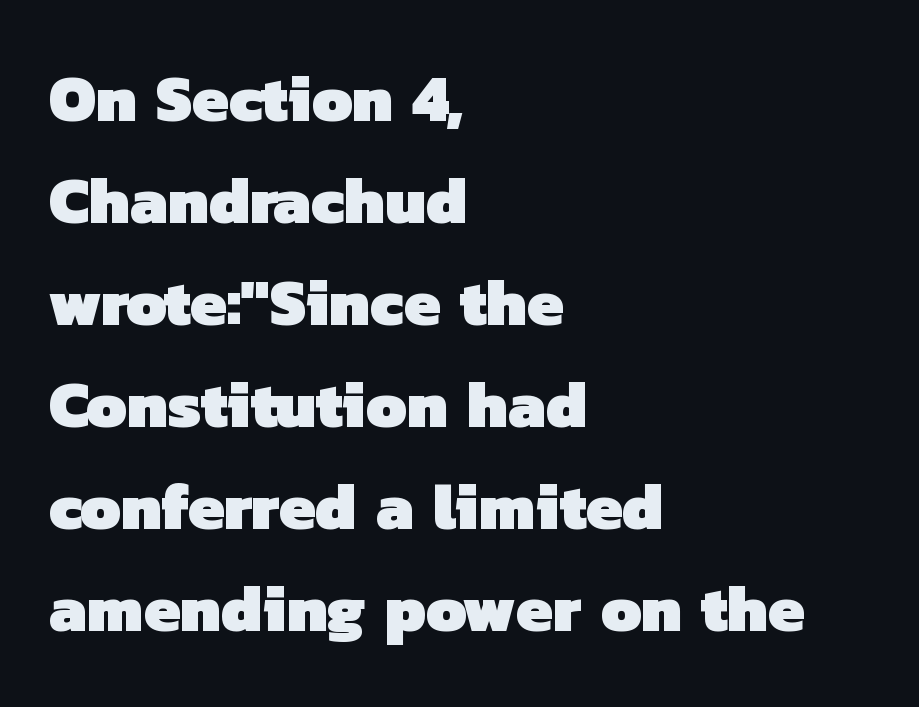
What weight is shown? A full bold with thick strokes. Vertical spacing — default. Type without underlining. The rendering shows plain stroke endings on the letterforms — a sans-serif design.
